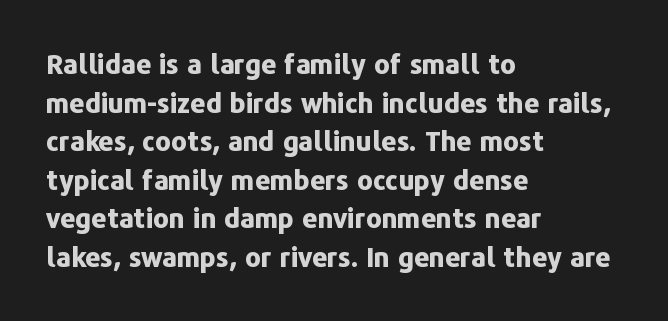
The glyphs are unaccompanied by any horizontal stroke below them. Alignment: flush left. Its strokes are broad and dark, the hallmark of bold type. Designer's note — italics off, roman on.
